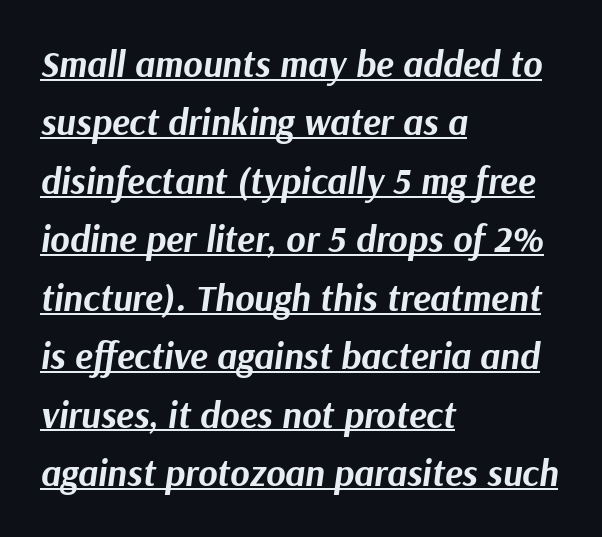
{"italic": "yes", "lean": "right", "slant_degrees": 9, "bold": "yes", "weight": "bold", "width": "normal", "stroke_contrast": "medium", "x_height": "medium", "monospaced": "no", "underline": "yes", "align": "left", "line_spacing": "normal", "line_spacing_ratio": 1.58, "letter_spacing": "normal", "letter_spacing_em": 0.0, "glyph_px": 37}
